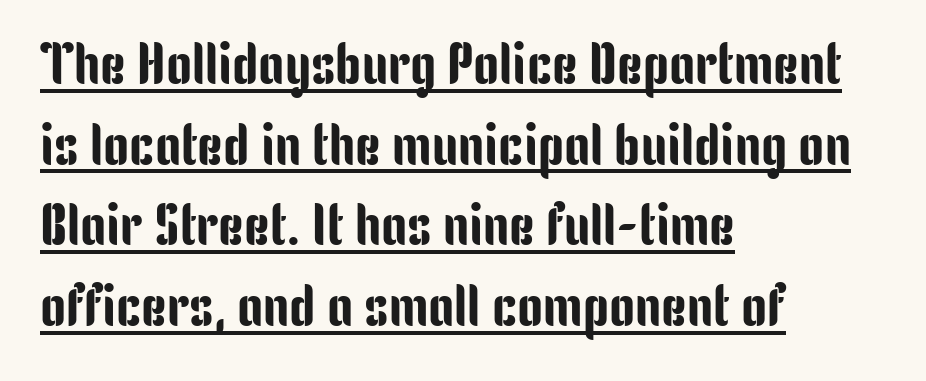
{"serif": "no", "italic": "no", "width": "condensed", "stroke_contrast": "low", "x_height": "medium", "monospaced": "no", "underline": "yes", "align": "left", "line_spacing": "normal", "line_spacing_ratio": 1.39, "letter_spacing": "normal", "letter_spacing_em": 0.0, "glyph_px": 58}
